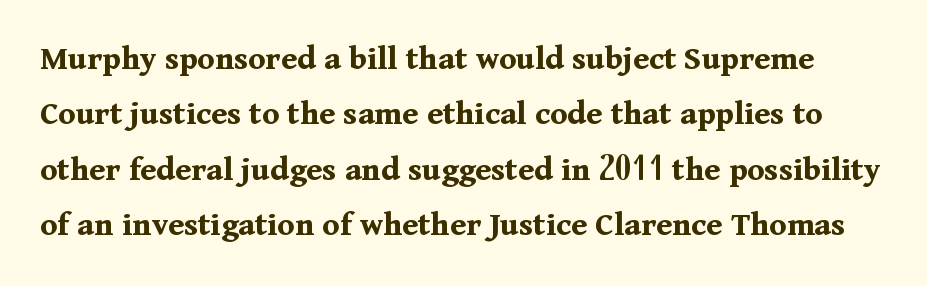
Q: Is the text bold? A: Yes.
Q: Is the text italic (slanted)? A: No, it is upright.
Q: Is the typeface a serif or a sans-serif typeface? A: Serif.
Q: Is the text underlined? A: No.
Q: Is the spacing between letters normal or unusually wide? A: Normal.
Q: Is the spacing between lines tight, normal or loose? A: Normal.
Q: Width (condensed, normal, or wide)? A: Normal.
Q: Stroke contrast? A: Medium.
Q: x-height? A: Medium.
Q: Monospaced? A: No.
